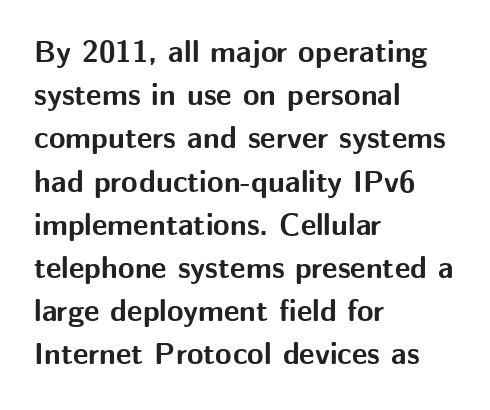
The image shows 30 px bold sans-serif type, upright; set left-aligned, normal line spacing (1.44x), normal letter spacing, not underlined; medium stroke contrast and a medium x-height.
